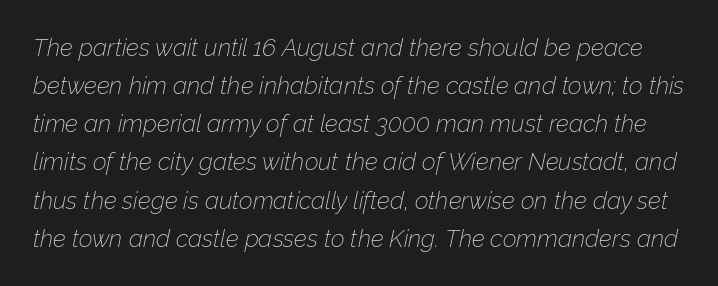
Q: Is the text bold? A: No.
Q: Is the text italic (slanted)? A: Yes, it leans right by about 12 degrees.
Q: Is the text underlined? A: No.
Q: Is the spacing between letters normal or unusually wide? A: Normal.
Q: Is the spacing between lines tight, normal or loose? A: Normal.
